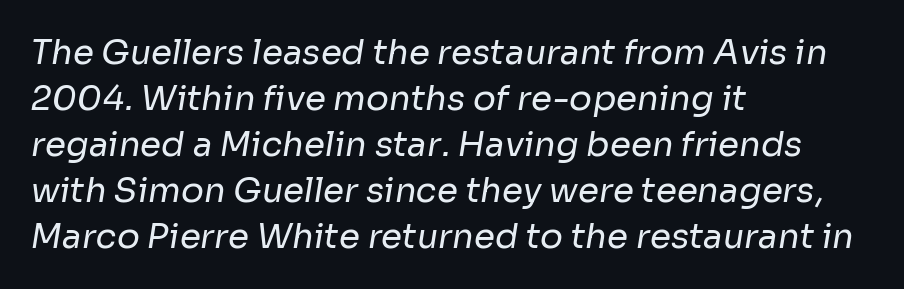
The image shows 34 px regular-weight sans-serif type; set left-aligned, normal line spacing (1.35x), normal letter spacing, not underlined; low stroke contrast and a medium x-height.
